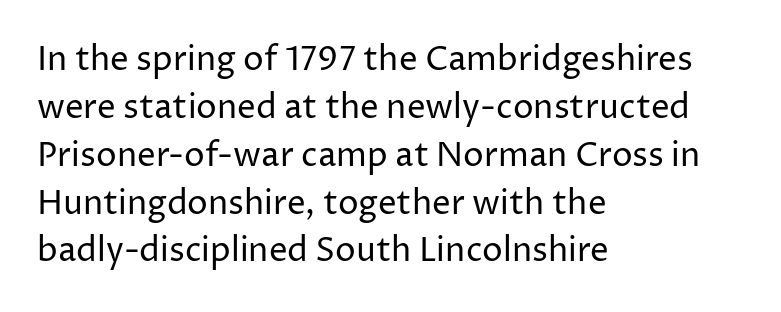
Casual observation: everything's shoved over to the left. Classification — sans serif. The typography opts for an upright posture over an oblique one. Here the designer chose a conventional face with non-uniform glyph widths. The rendering uses a moderate line-height, typical for paragraphs.
